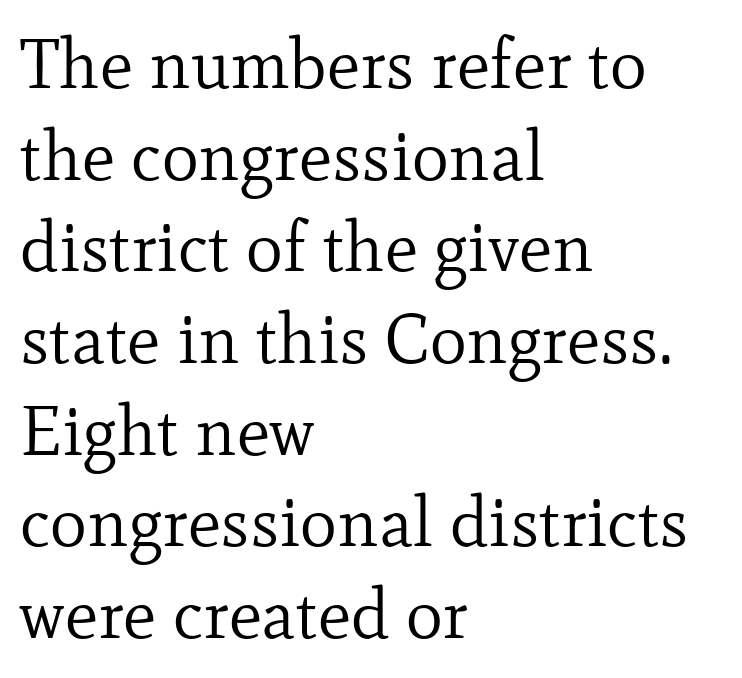
{"serif": "yes", "italic": "no", "bold": "no", "weight": "regular", "width": "normal", "stroke_contrast": "low", "x_height": "small", "monospaced": "no", "underline": "no", "align": "left", "line_spacing": "normal", "line_spacing_ratio": 1.31, "letter_spacing": "normal", "letter_spacing_em": 0.0, "glyph_px": 70}
